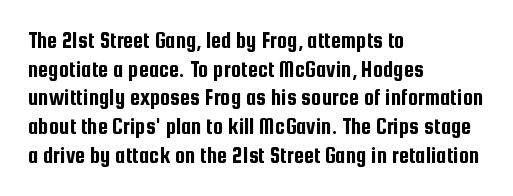
{"italic": "no", "underline": "no", "align": "left", "line_spacing": "normal", "line_spacing_ratio": 1.25, "letter_spacing": "normal", "letter_spacing_em": 0.0, "glyph_px": 23}
